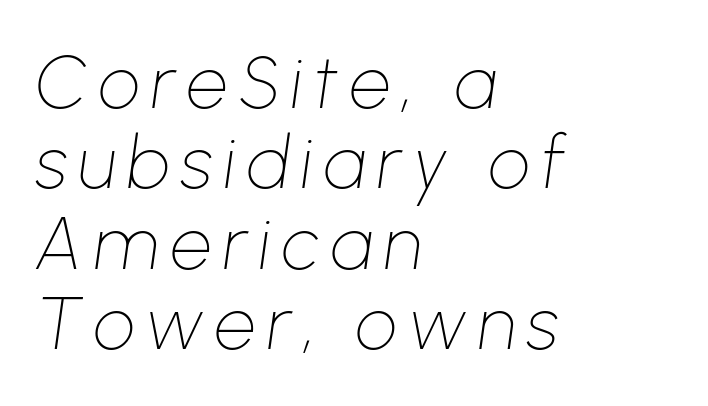
The image shows 73 px thin type, italic (leaning right); set left-aligned, tight line spacing (1.1x), not underlined; low stroke contrast and a medium x-height.
